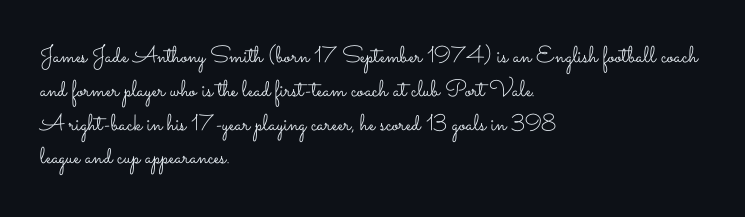
{"bold": "no", "underline": "no", "align": "left", "line_spacing": "normal", "line_spacing_ratio": 1.47, "letter_spacing": "normal", "letter_spacing_em": 0.0, "glyph_px": 23}
